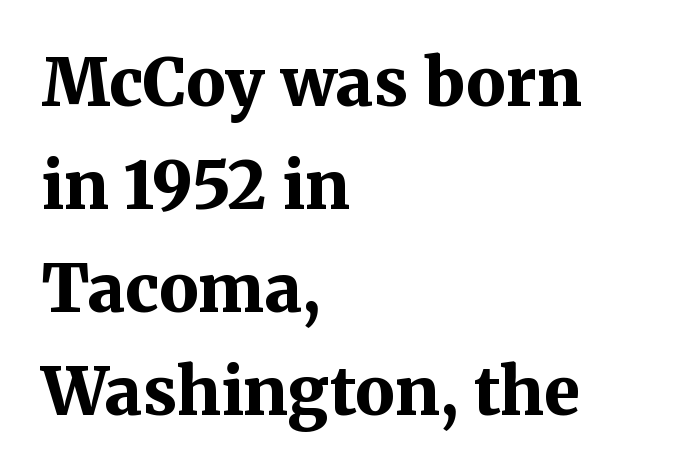
The image shows 66 px bold serif type, upright; set left-aligned, normal line spacing (1.56x), normal letter spacing, not underlined; medium stroke contrast and a medium x-height.
